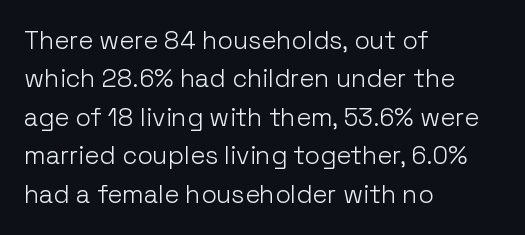
This sample uses an upright cut, with every glyph sitting square on the baseline. The string is rendered with underlining switched off. Tracking value appears to be zero — textbook default spacing. The lines in this sample share a left origin and differ only in where they stop. Vertical spacing — default.
